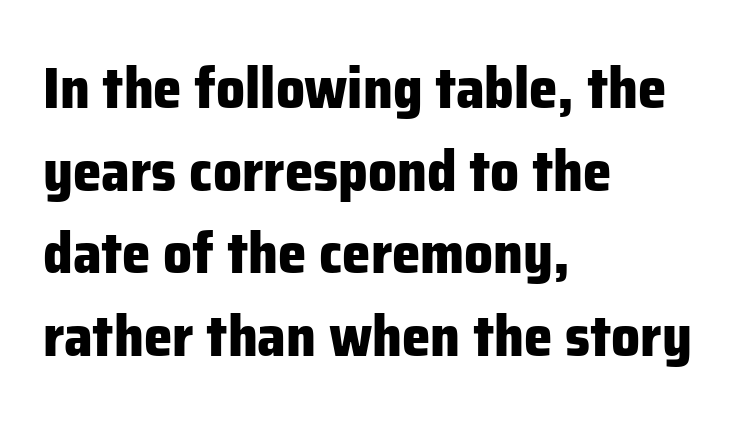
{"serif": "no", "italic": "no", "bold": "yes", "weight": "heavy", "width": "normal", "stroke_contrast": "low", "x_height": "medium", "monospaced": "no", "underline": "no", "align": "left", "line_spacing": "normal", "line_spacing_ratio": 1.45, "letter_spacing": "normal", "letter_spacing_em": 0.0, "glyph_px": 57}
